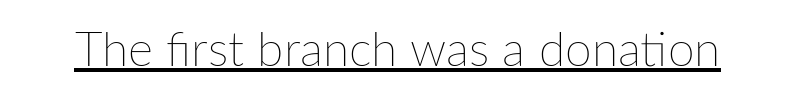
Q: Is the text bold? A: No.
Q: Is the text italic (slanted)? A: No, it is upright.
Q: Is the text underlined? A: Yes.
Q: Is the spacing between letters normal or unusually wide? A: Normal.
Q: Width (condensed, normal, or wide)? A: Normal.
Q: Stroke contrast? A: Low.
Q: x-height? A: Medium.
Q: Monospaced? A: No.
